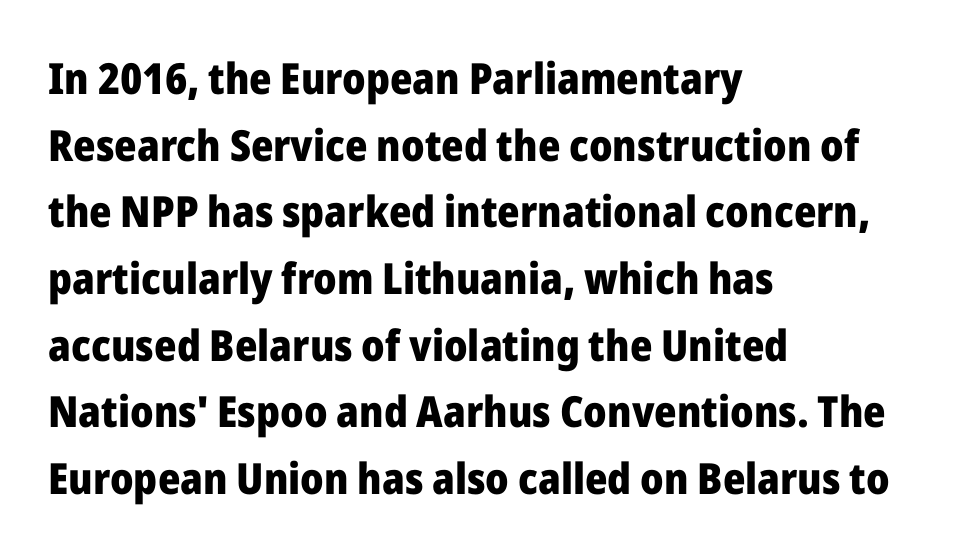
Q: Is the text bold? A: Yes.
Q: Is the text italic (slanted)? A: No, it is upright.
Q: Is the typeface a serif or a sans-serif typeface? A: Sans-serif.
Q: Is the text underlined? A: No.
Q: How is the paragraph aligned? A: Left-aligned.
Q: Is the spacing between letters normal or unusually wide? A: Normal.
Q: Is the spacing between lines tight, normal or loose? A: Normal.
Q: Width (condensed, normal, or wide)? A: Normal.
Q: Stroke contrast? A: Low.
Q: x-height? A: Medium.
Q: Monospaced? A: No.
